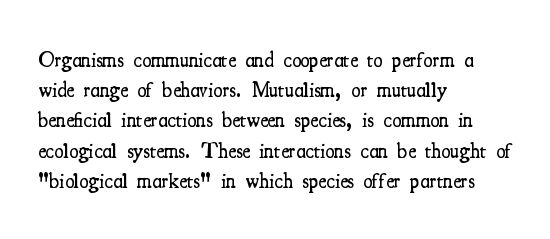
Vertical spacing — default. These lines stack with their left ends in a neat column. A typesetter would mark this as roman, not italic. Only glyphs here, with clear space below each row. What stands out about the letter spacing? Nothing — it is the standard amount.
